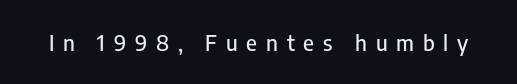
The strip under each line holds only bare page. Notice how the stems are strictly vertical — no italics here. Caption: expanded tracking, letters set apart.
